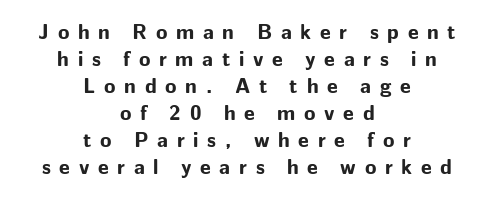
The image shows 21 px bold type, upright; set centered, normal line spacing (1.29x), unusually wide letter spacing (+0.41 em), not underlined.
